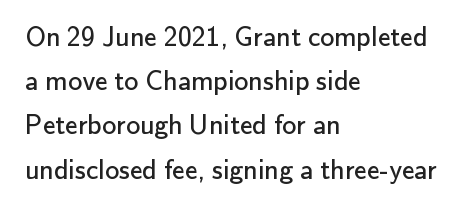
Is this a heavy cut? Hardly; it is regular or lighter. Inter-character spacing is left at the font's built-in metrics. Anything drawn beneath the words? Only blank space. The text block is weighted toward the left margin, trailing off unevenly rightward.
